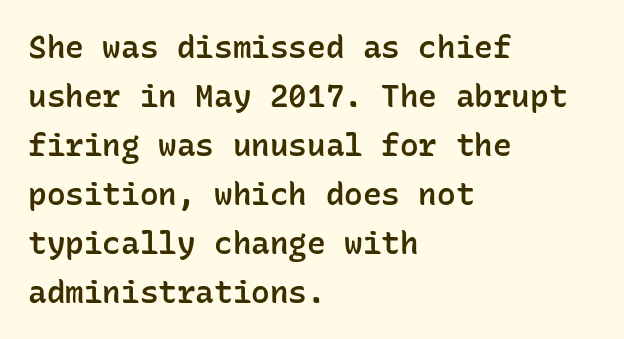
How are the letters spaced? Ordinarily, with no added tracking. The passage shown is typed in a monospace face where columns stay perfectly aligned. As a designer I'd log this as weight 600, semibold. Whoever set this chose a conventional vertical rhythm. Just letters on the line, the space beneath them empty.
